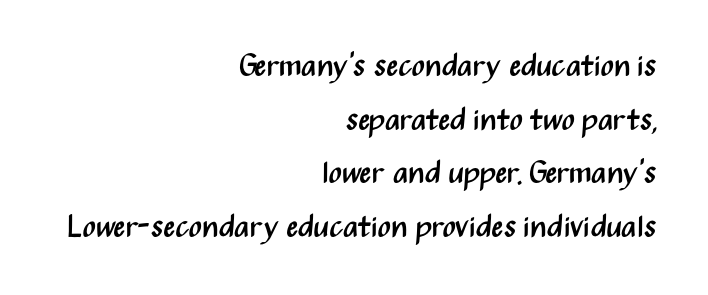
{"serif": "no", "italic": "no", "bold": "no", "weight": "regular", "width": "condensed", "stroke_contrast": "medium", "x_height": "medium", "monospaced": "no", "underline": "no", "align": "right", "line_spacing_ratio": 1.73, "letter_spacing": "normal", "letter_spacing_em": 0.0, "glyph_px": 31}
